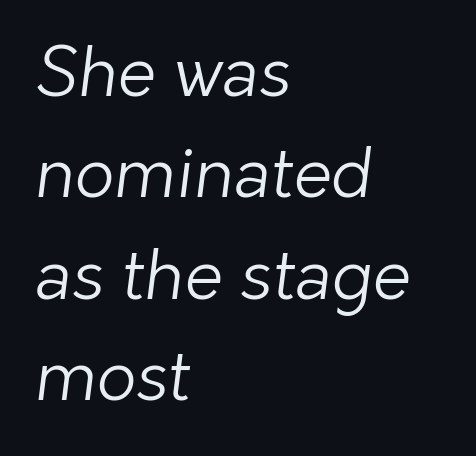
The image shows 69 px light sans-serif type; set left-aligned, normal line spacing (1.47x), normal letter spacing, not underlined; low stroke contrast and a medium x-height.
